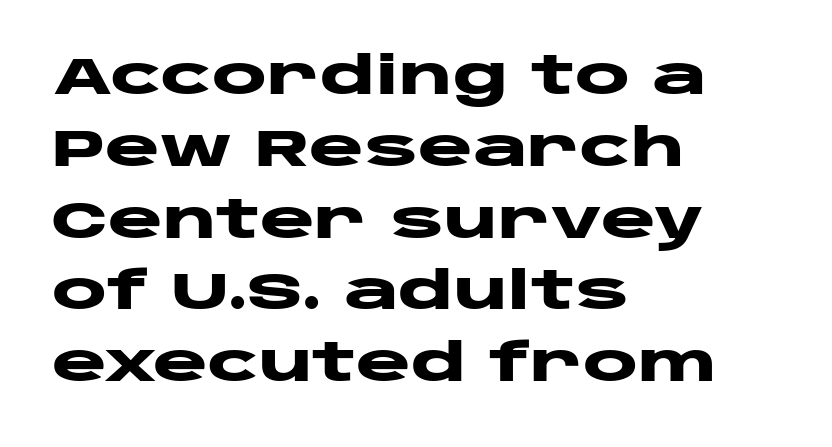
The image shows 52 px heavy, wide sans-serif type, upright; set left-aligned, normal line spacing (1.38x), normal letter spacing, not underlined; low stroke contrast and a large x-height.
